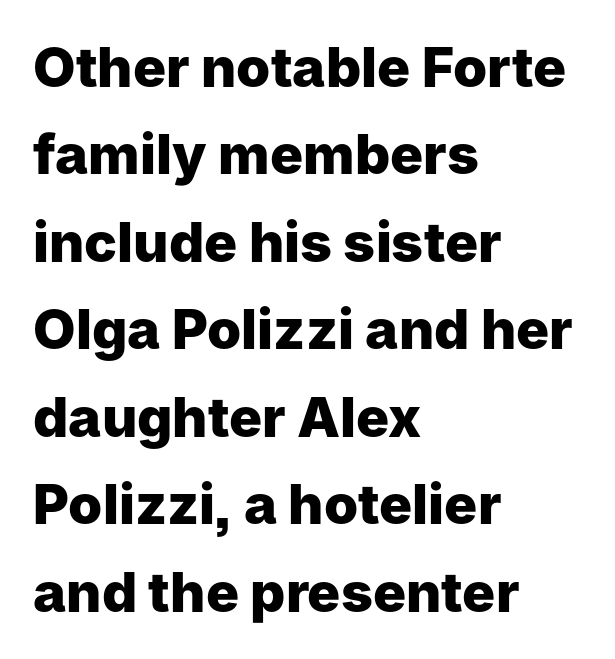
The image shows 55 px heavy sans-serif type, upright; set left-aligned, normal line spacing (1.59x), normal letter spacing, not underlined; low stroke contrast and a medium x-height.
